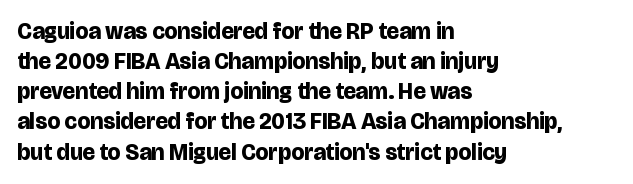
Q: Is the text bold? A: Yes.
Q: Is the text italic (slanted)? A: No, it is upright.
Q: Is the text underlined? A: No.
Q: How is the paragraph aligned? A: Left-aligned.
Q: Is the spacing between letters normal or unusually wide? A: Normal.
Q: Is the spacing between lines tight, normal or loose? A: Normal.
